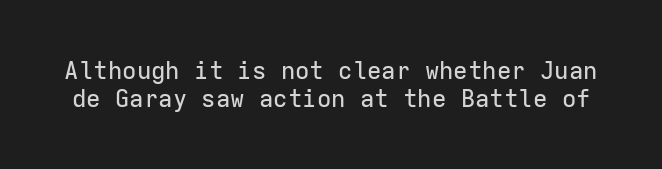
{"italic": "no", "underline": "no", "line_spacing": "tight", "line_spacing_ratio": 1.15, "letter_spacing": "normal", "letter_spacing_em": 0.0, "glyph_px": 24}
